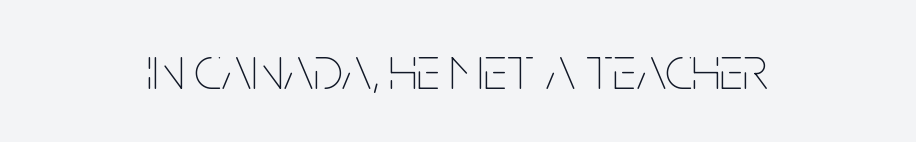
Q: Is the text bold? A: No.
Q: Is the text italic (slanted)? A: No, it is upright.
Q: Is the text underlined? A: No.
Q: How is the paragraph aligned? A: Centered.
Q: Is the spacing between letters normal or unusually wide? A: Normal.
Q: Width (condensed, normal, or wide)? A: Condensed.
Q: Stroke contrast? A: Low.
Q: x-height? A: Large.
Q: Monospaced? A: No.
